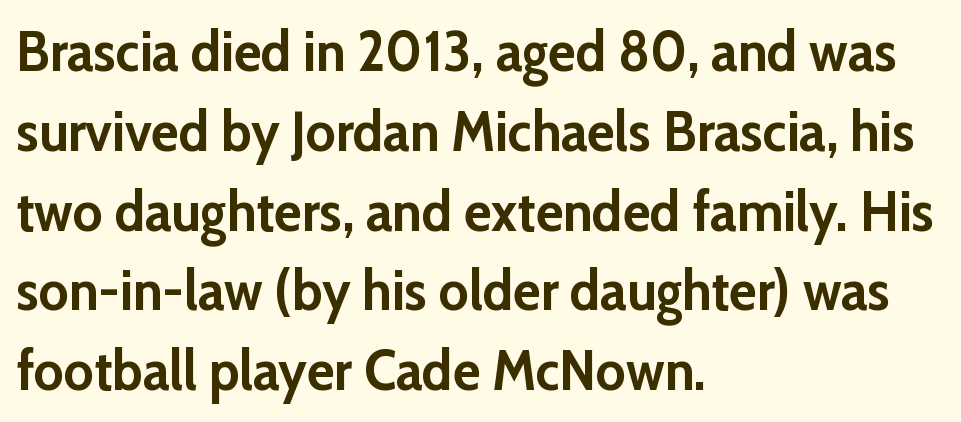
The image shows 57 px semibold sans-serif type, upright; set left-aligned, normal line spacing (1.4x), normal letter spacing, not underlined; low stroke contrast and a medium x-height.
